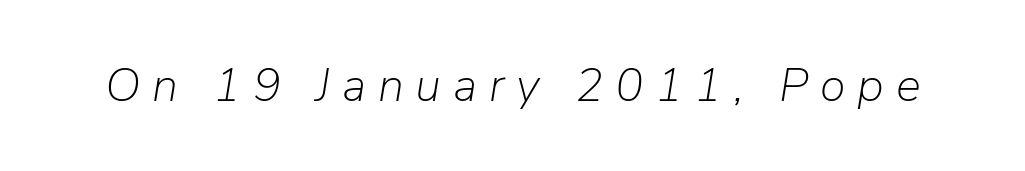
Q: Is the text bold? A: No.
Q: Is the text italic (slanted)? A: Yes, it leans right by about 9 degrees.
Q: Is the text underlined? A: No.
Q: Is the spacing between letters normal or unusually wide? A: Unusually wide.
Q: Width (condensed, normal, or wide)? A: Normal.
Q: Stroke contrast? A: Low.
Q: x-height? A: Medium.
Q: Monospaced? A: No.
